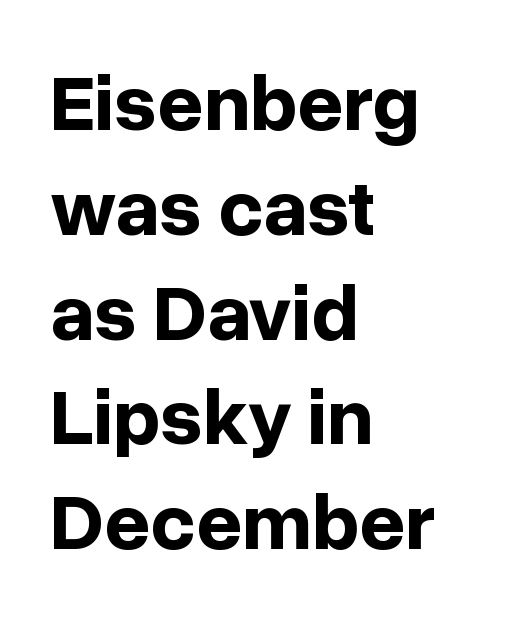
The face used here is proportionally spaced, like ordinary book or web type. Set as a true bold cut, around the 700 mark. Underlining? Definitely not there. Does extra space separate the letters? No, they use regular spacing. It's the straight-up-and-down kind of type. Whoever set this chose a conventional vertical rhythm.
